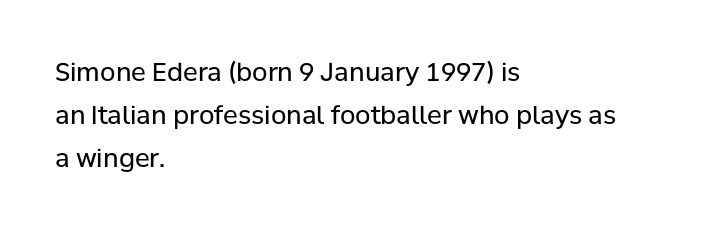
Q: Is the text bold? A: No.
Q: Is the text italic (slanted)? A: No, it is upright.
Q: Is the text underlined? A: No.
Q: How is the paragraph aligned? A: Left-aligned.
Q: Is the spacing between letters normal or unusually wide? A: Normal.
